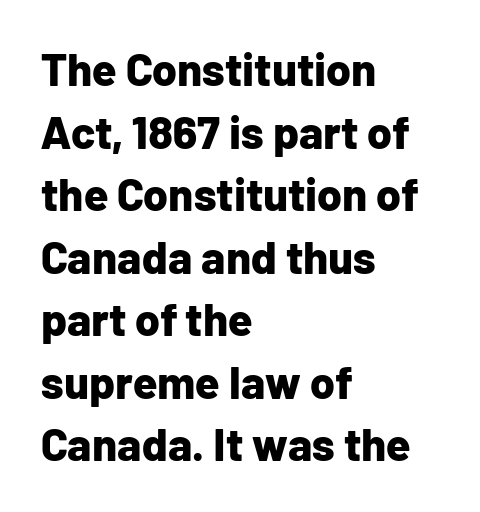
This block has exactly the height ordinary leading produces. Typesetter's note: full bold, strokes at maximum text heaviness. The paragraph has a hard left edge and a soft right edge. Every character sits straight up, as roman type does. Serif or sans? Sans — the stroke terminals are bare.
